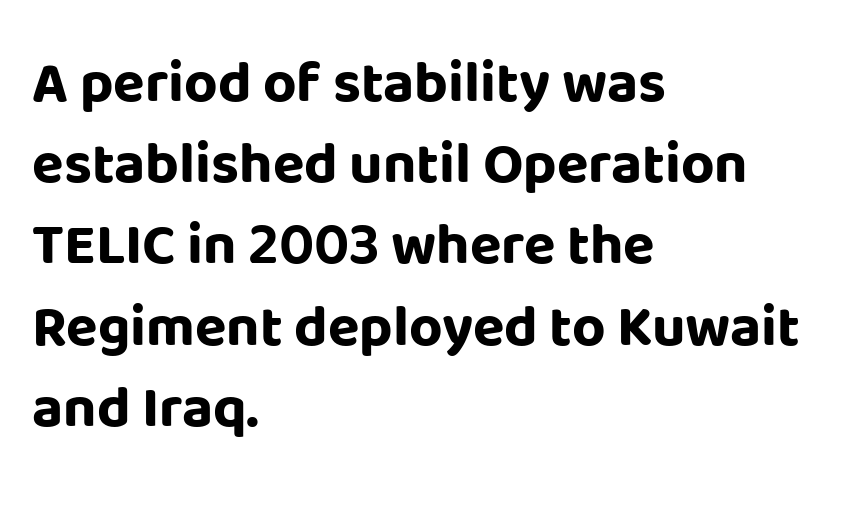
{"serif": "no", "italic": "no", "bold": "yes", "weight": "bold", "width": "normal", "stroke_contrast": "low", "x_height": "large", "monospaced": "no", "underline": "no", "align": "left", "line_spacing": "normal", "line_spacing_ratio": 1.4, "letter_spacing": "normal", "letter_spacing_em": 0.0, "glyph_px": 58}
